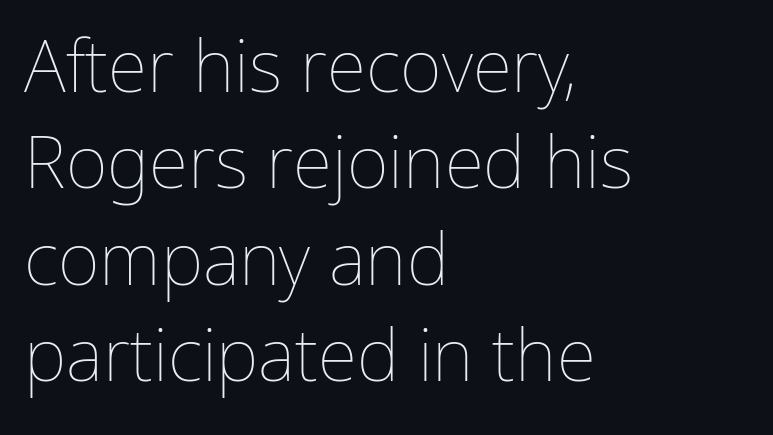
The rag falls on the right side of this text block. No extra tracking has been applied to these lines. The weight tops out at a normal text grade. The rendering uses natural spacing where letterforms have individual widths.
